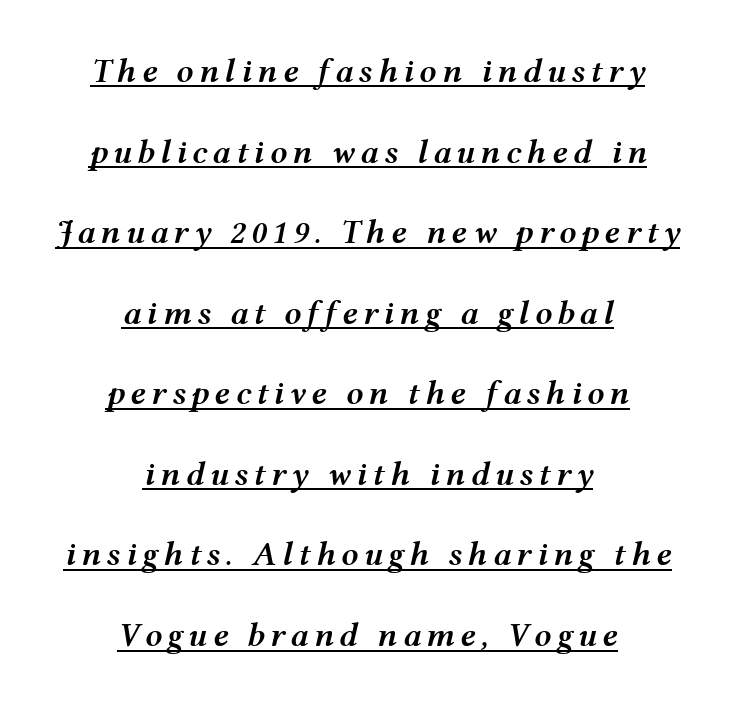
Airy leading. These lines stack symmetrically, like a column narrowing and widening about its center. Compared with an ordinary text face, these strokes are moderately heavier — a semibold. Character widths vary here, with narrow letters taking less room than wide ones.
